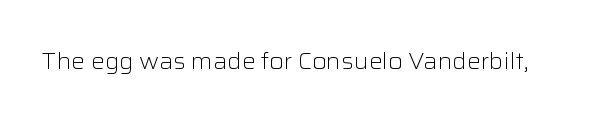
Q: Is the text bold? A: No.
Q: Is the text italic (slanted)? A: No, it is upright.
Q: Is the text underlined? A: No.
Q: Is the spacing between letters normal or unusually wide? A: Normal.
